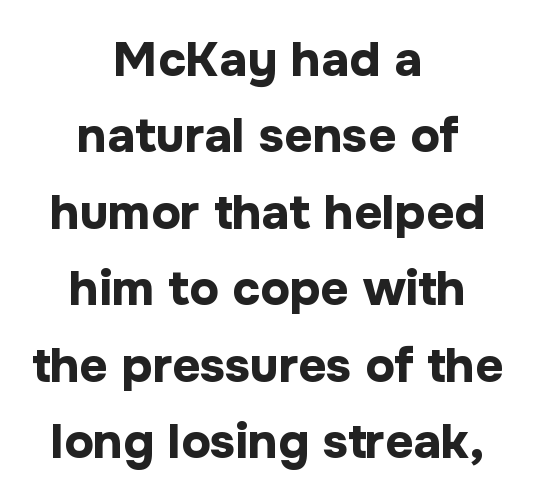
Think of a printed novel: that variable character pitch is what you see here. Honestly, there is no underline to notice here at all. Observe the absence of serifs on each vertical stroke in this sample. Caption: standard tracking, unaltered. The setting favours the middle, as headings and verse often do.
